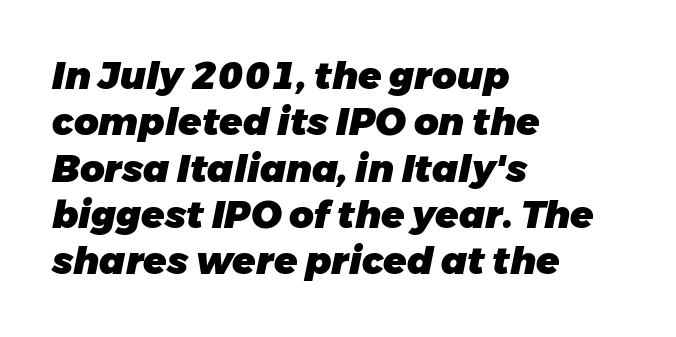
Q: Is the text bold? A: Yes.
Q: Is the text italic (slanted)? A: Yes, it leans right by about 11 degrees.
Q: Is the text underlined? A: No.
Q: How is the paragraph aligned? A: Left-aligned.
Q: Is the spacing between letters normal or unusually wide? A: Normal.
Q: Width (condensed, normal, or wide)? A: Normal.
Q: Stroke contrast? A: Low.
Q: x-height? A: Medium.
Q: Monospaced? A: No.
